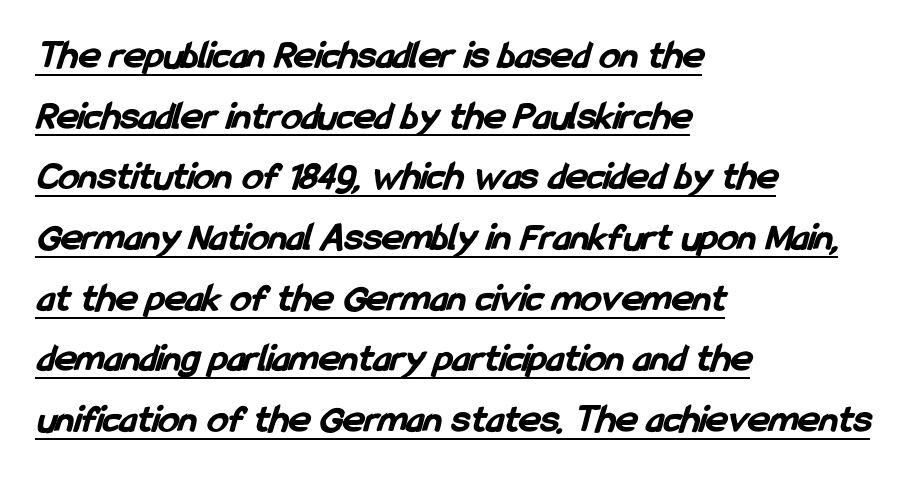
Q: Is the text bold? A: Yes.
Q: Is the typeface a serif or a sans-serif typeface? A: Sans-serif.
Q: Is the text underlined? A: Yes.
Q: How is the paragraph aligned? A: Left-aligned.
Q: Is the spacing between letters normal or unusually wide? A: Normal.
Q: Is the spacing between lines tight, normal or loose? A: Normal.
Q: Width (condensed, normal, or wide)? A: Condensed.
Q: Stroke contrast? A: Low.
Q: x-height? A: Medium.
Q: Monospaced? A: No.
